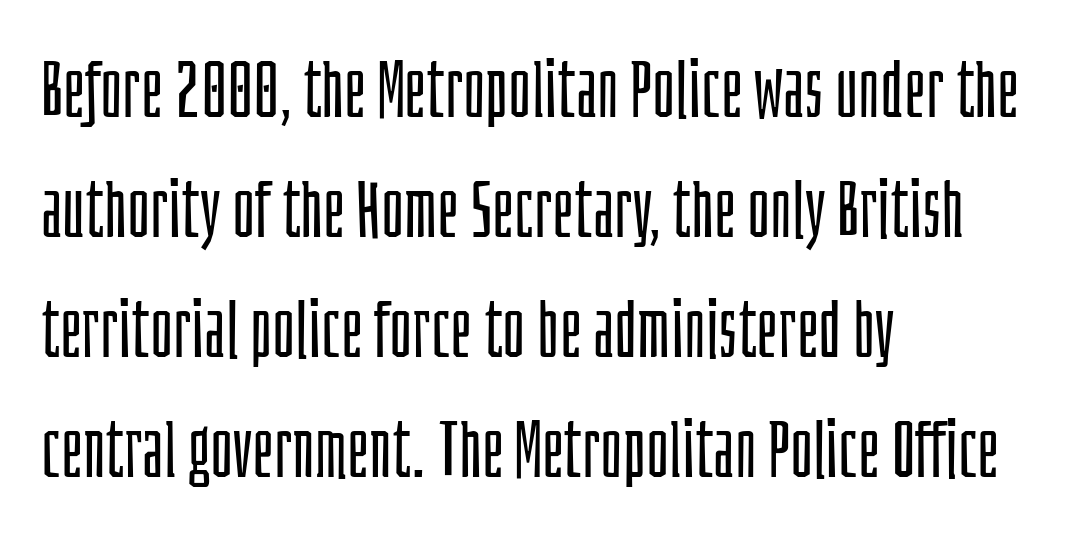
The baseline area is clear. The block of text has a typical density, with ordinary space between rows. Short note: letters normally spaced. No chunkiness to these letters — they're not bold. Is there any slant? The stems are plumb.
